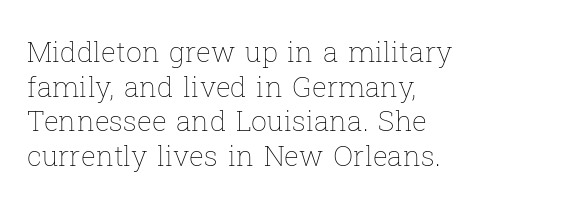
Here the designer chose a conventional face with non-uniform glyph widths. Weight: regular or lighter. The type is set solid horizontally, with unmodified tracking. The glyphs are unaccompanied by any horizontal stroke below them. This is the regular roman posture of the typeface. Visually the block forms a straight wall on the left and a jagged coastline on the right.
